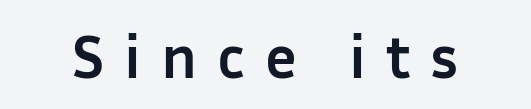
Q: Is the text bold? A: Yes.
Q: Is the text italic (slanted)? A: No, it is upright.
Q: Is the typeface a serif or a sans-serif typeface? A: Sans-serif.
Q: Is the text underlined? A: No.
Q: Is the spacing between letters normal or unusually wide? A: Unusually wide.
Q: Width (condensed, normal, or wide)? A: Normal.
Q: Stroke contrast? A: Low.
Q: x-height? A: Medium.
Q: Monospaced? A: No.
